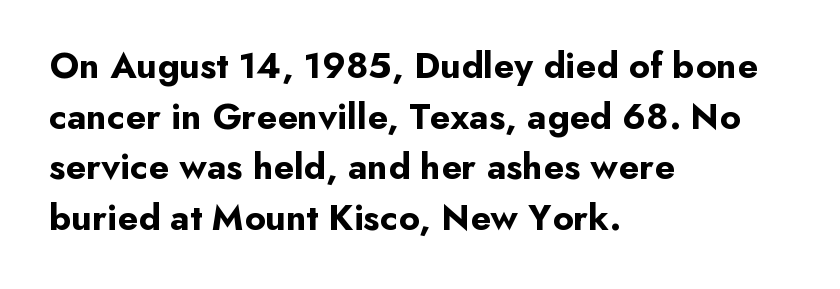
Q: Is the text bold? A: Yes.
Q: Is the text italic (slanted)? A: No, it is upright.
Q: Is the typeface a serif or a sans-serif typeface? A: Sans-serif.
Q: Is the text underlined? A: No.
Q: How is the paragraph aligned? A: Left-aligned.
Q: Is the spacing between letters normal or unusually wide? A: Normal.
Q: Is the spacing between lines tight, normal or loose? A: Normal.
Q: Width (condensed, normal, or wide)? A: Normal.
Q: Stroke contrast? A: Low.
Q: x-height? A: Small.
Q: Monospaced? A: No.
